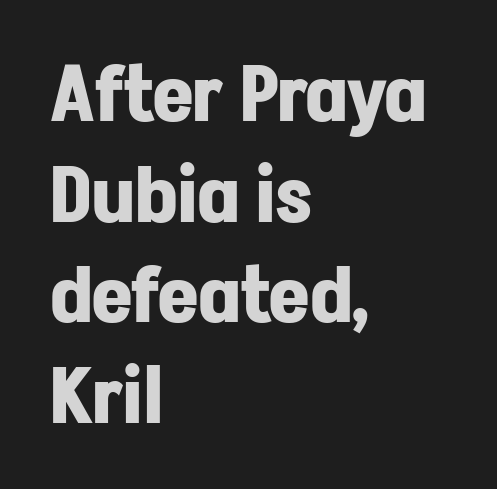
{"serif": "no", "italic": "no", "bold": "yes", "weight": "bold", "width": "normal", "stroke_contrast": "low", "x_height": "medium", "monospaced": "no", "underline": "no", "align": "left", "line_spacing": "normal", "line_spacing_ratio": 1.29, "letter_spacing": "normal", "letter_spacing_em": 0.0, "glyph_px": 78}
